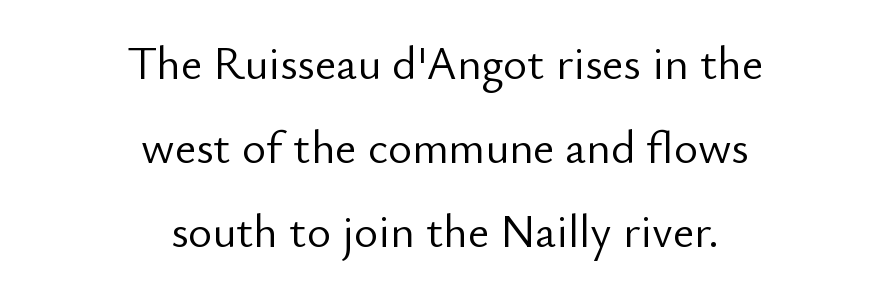
Descenders are the only things crossing below the line. Honestly, the letter spacing is just normal — you wouldn't notice it. Here the designer chose a conventional face with non-uniform glyph widths. A sans-serif font was chosen for this passage. Is the stroke heavy? The answer is a plain regular-or-lighter. A student would call this center alignment; a typographer would say set centered.
